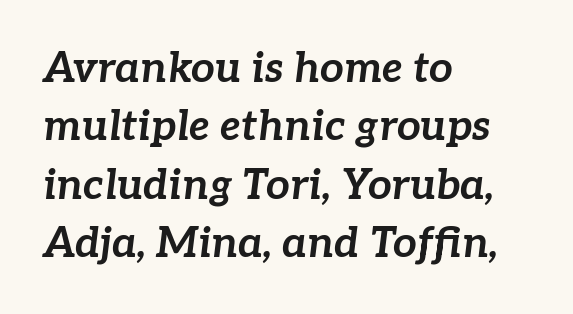
Q: Is the text bold? A: Yes.
Q: Is the text italic (slanted)? A: Yes, it leans right by about 7 degrees.
Q: Is the text underlined? A: No.
Q: How is the paragraph aligned? A: Left-aligned.
Q: Is the spacing between letters normal or unusually wide? A: Normal.
Q: Is the spacing between lines tight, normal or loose? A: Normal.
Q: Width (condensed, normal, or wide)? A: Normal.
Q: Stroke contrast? A: Low.
Q: x-height? A: Medium.
Q: Monospaced? A: No.
